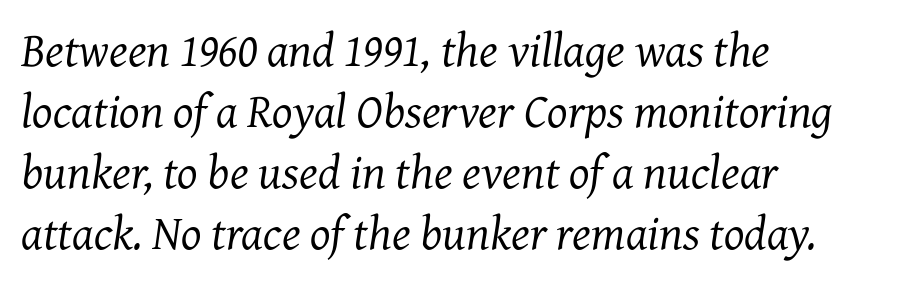
The image shows 48 px regular-weight serif type, italic (leaning right); set left-aligned, normal line spacing (1.27x), normal letter spacing, not underlined; medium stroke contrast and a medium x-height.
